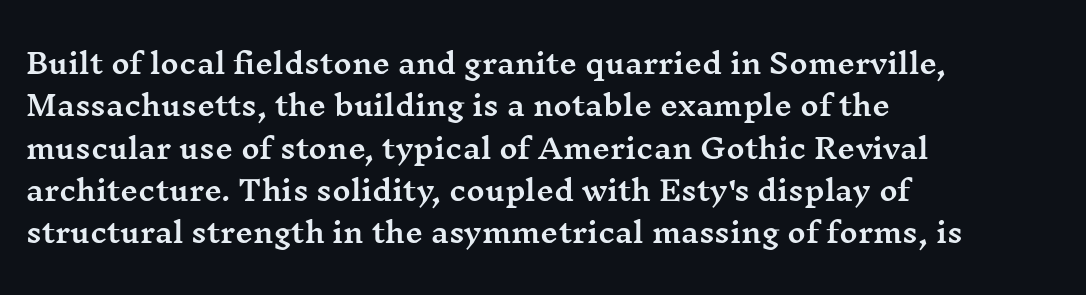
{"serif": "yes", "italic": "no", "width": "wide", "stroke_contrast": "medium", "x_height": "medium", "monospaced": "no", "underline": "no", "align": "left", "line_spacing": "normal", "line_spacing_ratio": 1.51, "letter_spacing": "normal", "letter_spacing_em": 0.0, "glyph_px": 28}
